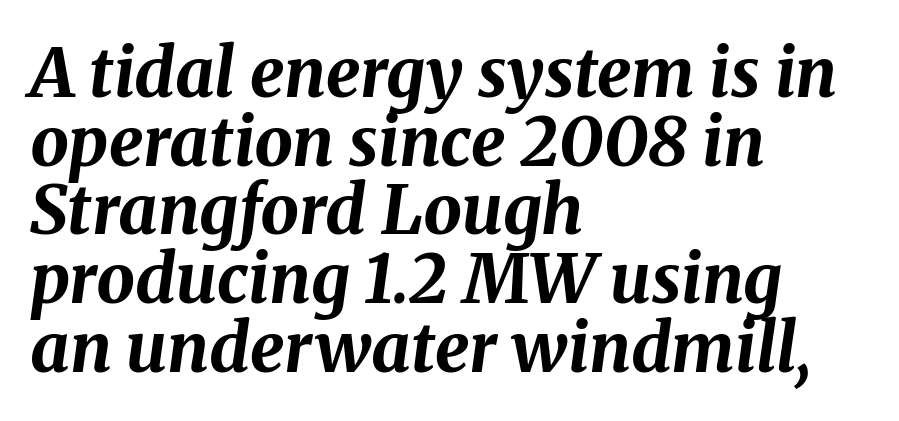
The image shows 68 px bold type, italic (leaning right); set left-aligned, tight line spacing (1.01x), normal letter spacing, not underlined; medium stroke contrast and a medium x-height.
